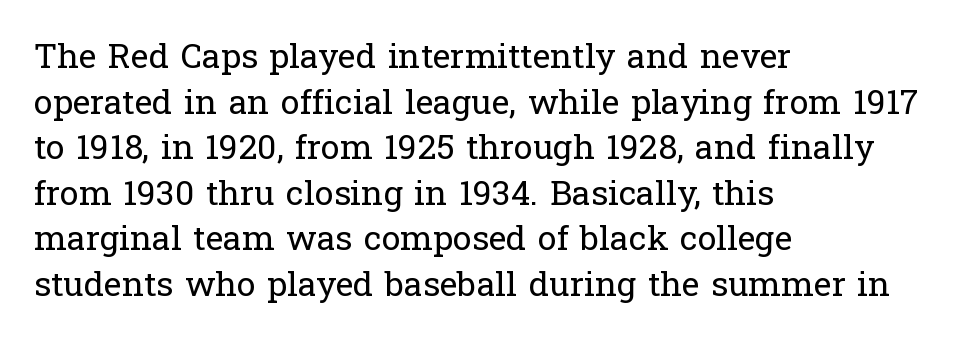
{"serif": "yes", "italic": "no", "bold": "no", "weight": "regular", "width": "normal", "stroke_contrast": "low", "x_height": "medium", "monospaced": "no", "underline": "no", "align": "left", "line_spacing": "normal", "line_spacing_ratio": 1.34, "letter_spacing": "normal", "letter_spacing_em": 0.0, "glyph_px": 34}
